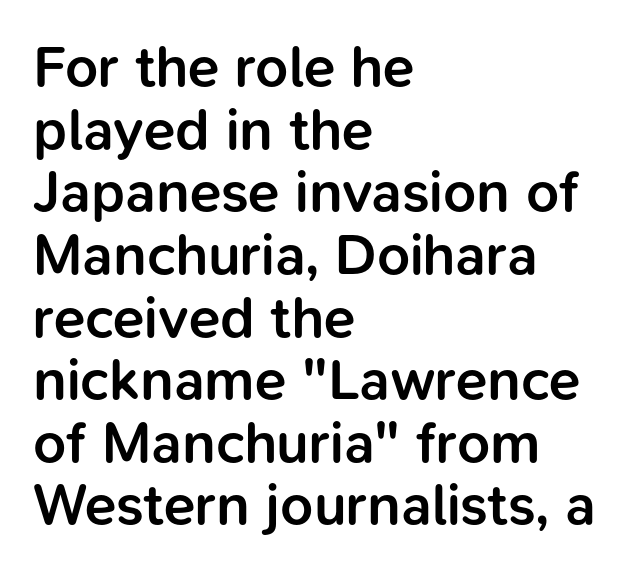
Q: Is the text bold? A: Semi-bold.
Q: Is the text italic (slanted)? A: No, it is upright.
Q: Is the typeface a serif or a sans-serif typeface? A: Sans-serif.
Q: Is the text underlined? A: No.
Q: How is the paragraph aligned? A: Left-aligned.
Q: Is the spacing between letters normal or unusually wide? A: Normal.
Q: Is the spacing between lines tight, normal or loose? A: Tight.
Q: Width (condensed, normal, or wide)? A: Normal.
Q: Stroke contrast? A: Low.
Q: x-height? A: Medium.
Q: Monospaced? A: No.
